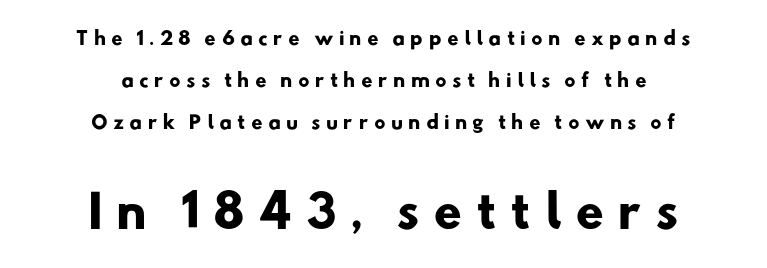
Q: Is the text bold? A: Yes.
Q: Is the typeface a serif or a sans-serif typeface? A: Sans-serif.
Q: Is the text underlined? A: No.
Q: How is the paragraph aligned? A: Centered.
Q: Is the spacing between letters normal or unusually wide? A: Unusually wide.
Q: Is the spacing between lines tight, normal or loose? A: Loose.
Q: Which block of text is set in a larger size, the first (top) or the second (bottom)? A: The second (bottom) one.
Q: Width (condensed, normal, or wide)? A: Normal.
Q: Stroke contrast? A: Low.
Q: x-height? A: Small.
Q: Monospaced? A: No.
